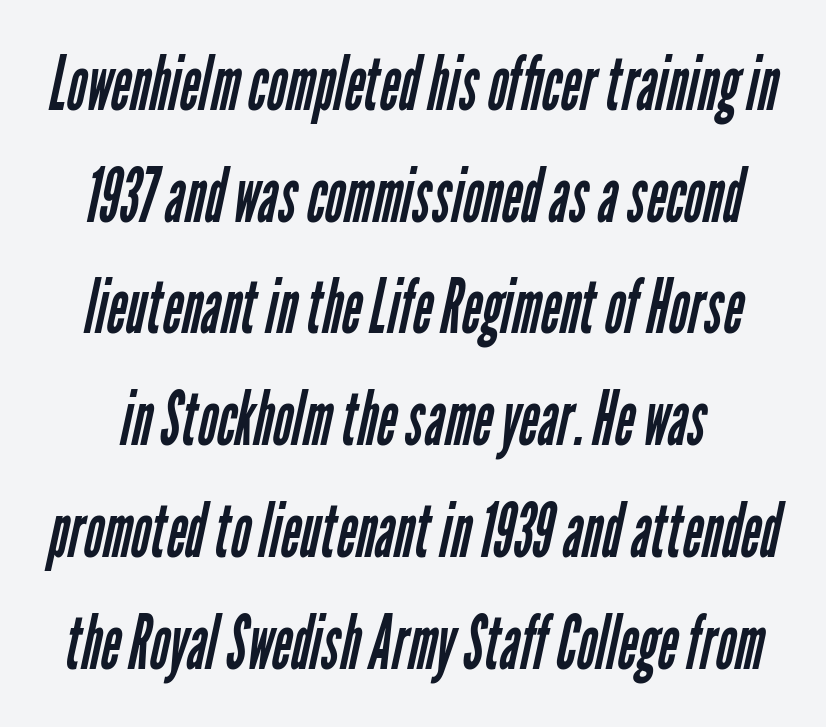
The strokes are not fattened; the text isn't bold. No feet cap the strokes, marking this as sans-serif type. The rendering uses natural spacing where letterforms have individual widths. Regular leading. Each row of text sits above clean, open space. The line texture is even and compact thanks to regular tracking.
